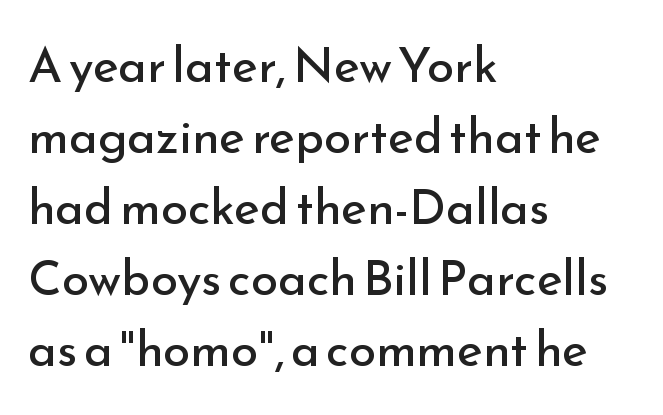
Q: Is the text bold? A: No.
Q: Is the text italic (slanted)? A: No, it is upright.
Q: Is the typeface a serif or a sans-serif typeface? A: Sans-serif.
Q: Is the text underlined? A: No.
Q: How is the paragraph aligned? A: Left-aligned.
Q: Is the spacing between letters normal or unusually wide? A: Normal.
Q: Is the spacing between lines tight, normal or loose? A: Normal.
Q: Width (condensed, normal, or wide)? A: Normal.
Q: Stroke contrast? A: Low.
Q: x-height? A: Small.
Q: Monospaced? A: No.
